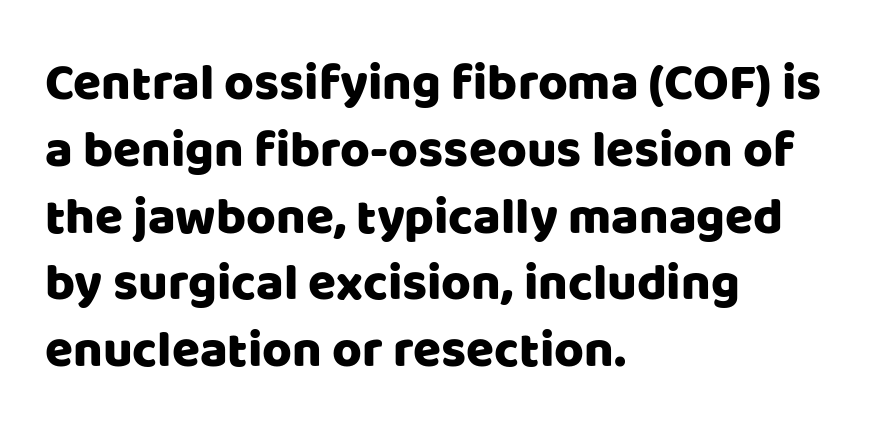
The image shows 51 px sans-serif type, upright; set left-aligned, normal line spacing (1.31x), normal letter spacing, not underlined; low stroke contrast and a large x-height.
